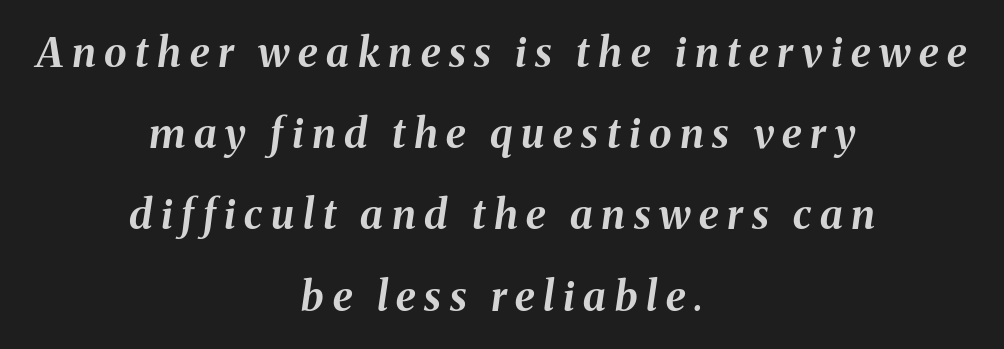
The image shows 41 px bold type, italic (leaning right); set centered, loose line spacing (1.98x), unusually wide letter spacing (+0.21 em), not underlined; medium stroke contrast and a medium x-height.
